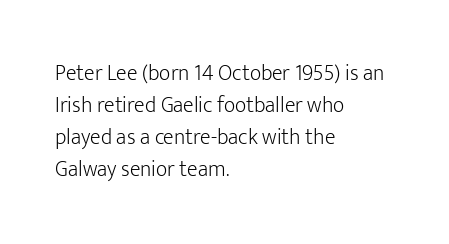
Q: Is the text bold? A: No.
Q: Is the text italic (slanted)? A: No, it is upright.
Q: Is the text underlined? A: No.
Q: How is the paragraph aligned? A: Left-aligned.
Q: Is the spacing between letters normal or unusually wide? A: Normal.
Q: Is the spacing between lines tight, normal or loose? A: Normal.
